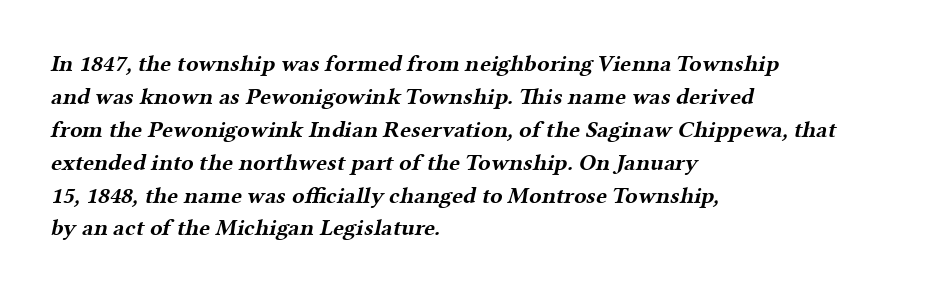
Q: Is the text bold? A: Yes.
Q: Is the text underlined? A: No.
Q: How is the paragraph aligned? A: Left-aligned.
Q: Is the spacing between letters normal or unusually wide? A: Normal.
Q: Is the spacing between lines tight, normal or loose? A: Normal.
